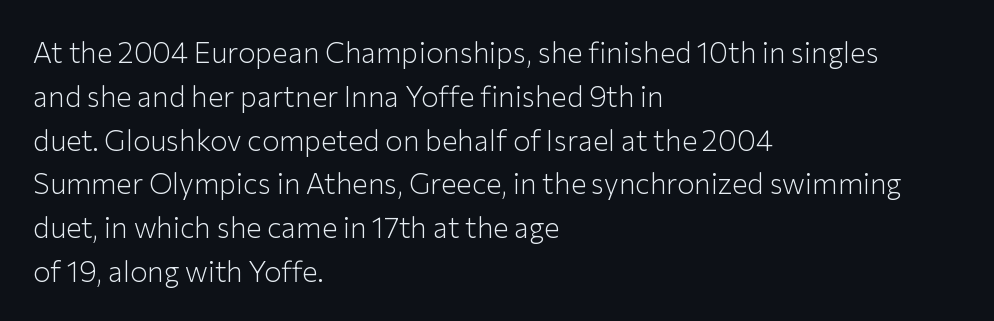
These glyphs show unthickened strokes, regular width or finer. The setting favours the left margin, as ordinary paragraphs usually do. These lines keep a tight, regular rhythm from letter to letter. The vertical gap from one line to the next is medium. Anything drawn beneath the words? Only blank space. The glyphs in this specimen are sans serif.
